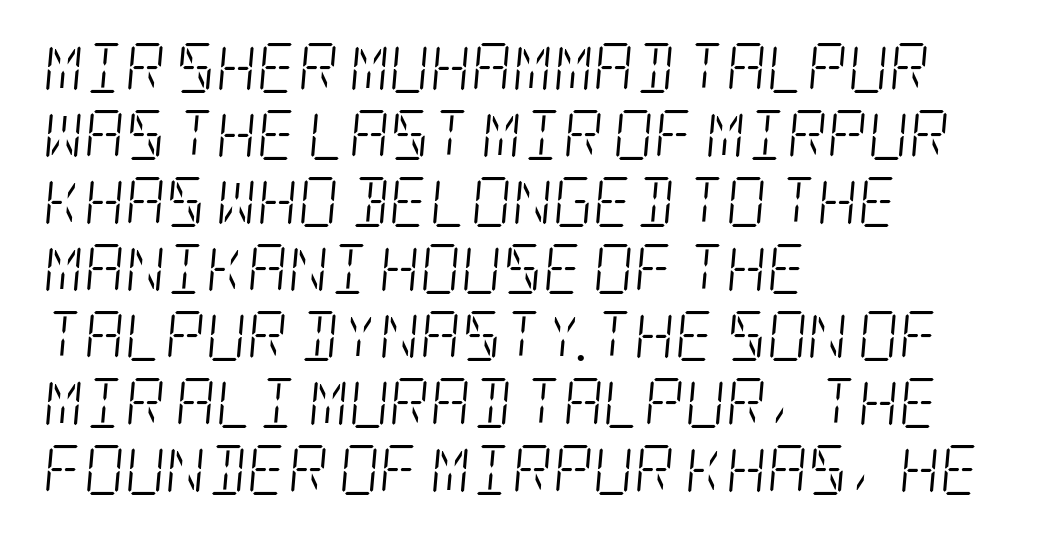
{"serif": "yes", "italic": "yes", "lean": "right", "slant_degrees": 5, "bold": "no", "weight": "light", "width": "condensed", "stroke_contrast": "low", "x_height": "large", "underline": "no", "align": "left", "line_spacing": "normal", "line_spacing_ratio": 1.34, "letter_spacing": "normal", "letter_spacing_em": 0.0, "glyph_px": 50}
